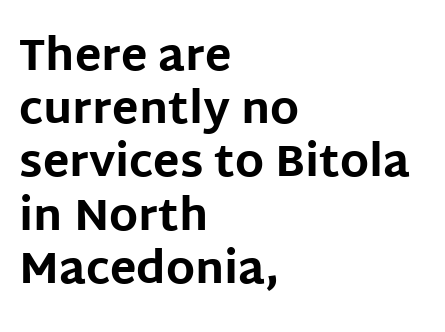
The image shows 44 px bold sans-serif type, upright; set left-aligned, line spacing 1.21x, normal letter spacing, not underlined; low stroke contrast and a large x-height.
